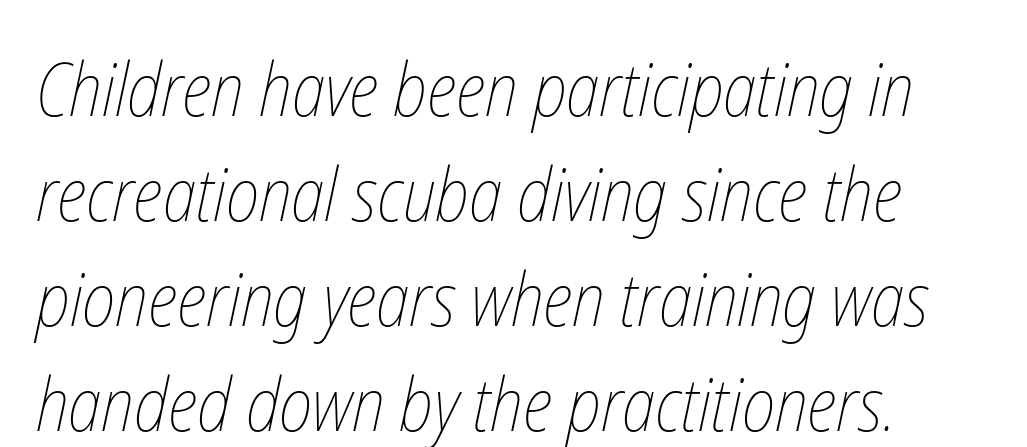
{"bold": "no", "weight": "thin", "width": "condensed", "stroke_contrast": "low", "x_height": "medium", "monospaced": "no", "underline": "no", "line_spacing": "normal", "line_spacing_ratio": 1.42, "letter_spacing": "normal", "letter_spacing_em": 0.0, "glyph_px": 74}
